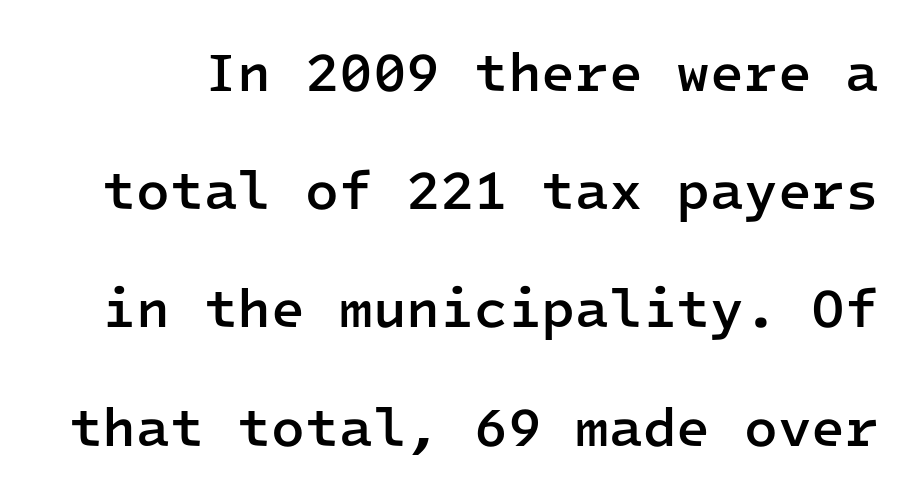
{"serif": "no", "italic": "no", "bold": "semi", "weight": "semibold", "width": "normal", "stroke_contrast": "low", "x_height": "medium", "monospaced": "yes", "underline": "no", "line_spacing": "loose", "line_spacing_ratio": 2.15, "letter_spacing": "normal", "letter_spacing_em": 0.0, "glyph_px": 55}
